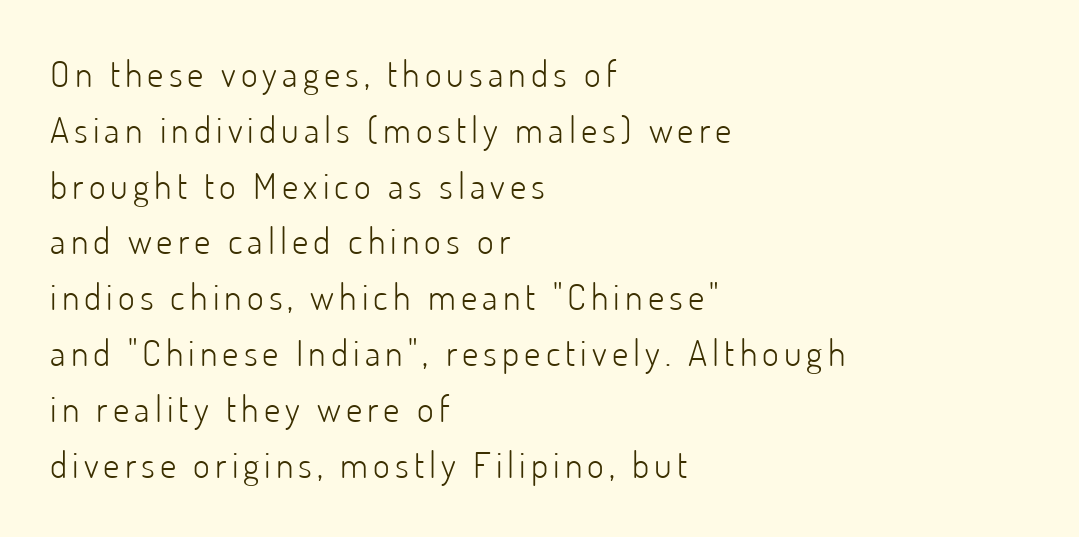
{"serif": "no", "italic": "no", "bold": "no", "weight": "light", "width": "normal", "stroke_contrast": "low", "x_height": "small", "monospaced": "no", "underline": "no", "align": "left", "line_spacing": "normal", "line_spacing_ratio": 1.55, "glyph_px": 36}
